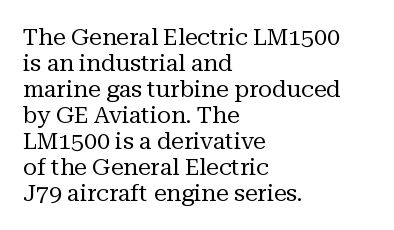
{"italic": "no", "bold": "no", "underline": "no", "align": "left", "line_spacing": "tight", "line_spacing_ratio": 1.13, "letter_spacing": "normal", "letter_spacing_em": 0.0, "glyph_px": 23}
